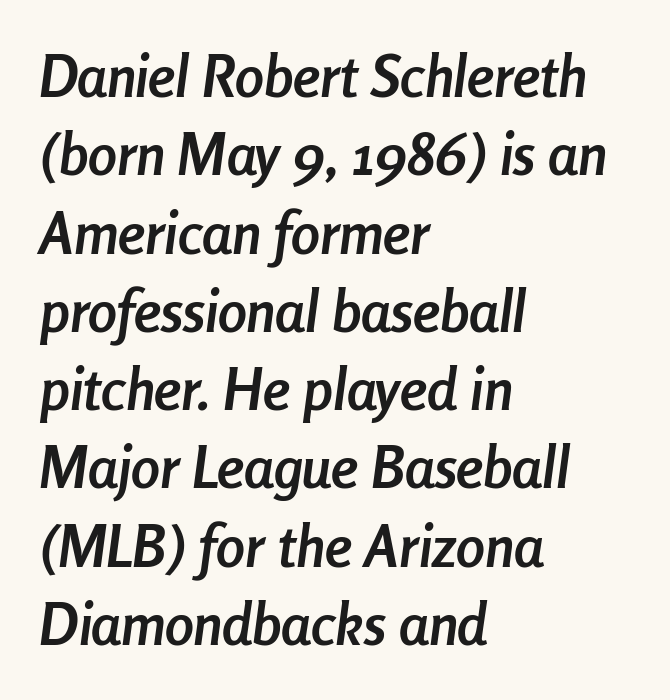
{"italic": "yes", "lean": "right", "slant_degrees": 8, "bold": "yes", "weight": "semibold", "width": "condensed", "stroke_contrast": "low", "x_height": "medium", "monospaced": "no", "underline": "no", "align": "left", "line_spacing": "normal", "line_spacing_ratio": 1.35, "letter_spacing": "normal", "letter_spacing_em": 0.0, "glyph_px": 58}
